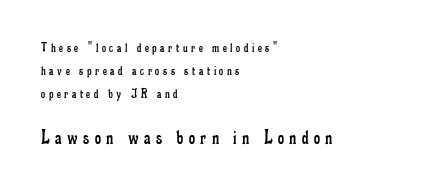
{"italic": "no", "bold": "no", "underline": "no", "align": "left", "line_spacing": "normal", "line_spacing_ratio": 1.66, "letter_spacing": "wide", "letter_spacing_em": 0.26, "larger_block": "second", "size_ratio": 1.5, "glyph_px": 21}
